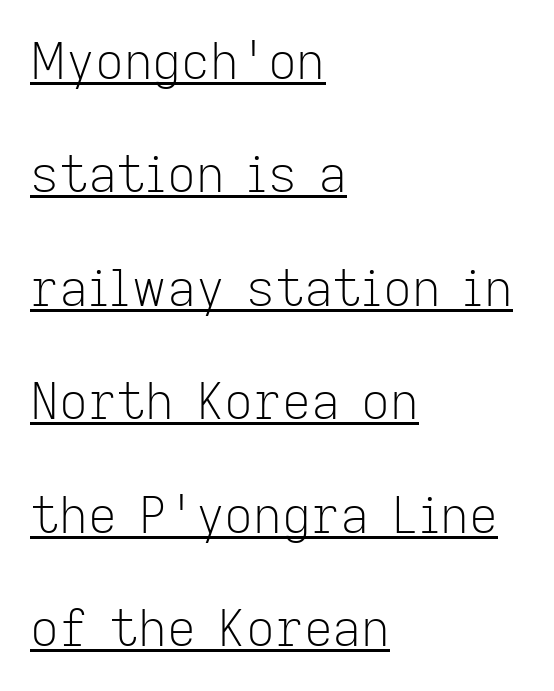
{"serif": "no", "italic": "no", "bold": "no", "weight": "light", "width": "normal", "stroke_contrast": "low", "x_height": "medium", "monospaced": "no", "underline": "yes", "align": "left", "line_spacing": "loose", "line_spacing_ratio": 2.27, "letter_spacing": "normal", "letter_spacing_em": 0.0, "glyph_px": 50}
